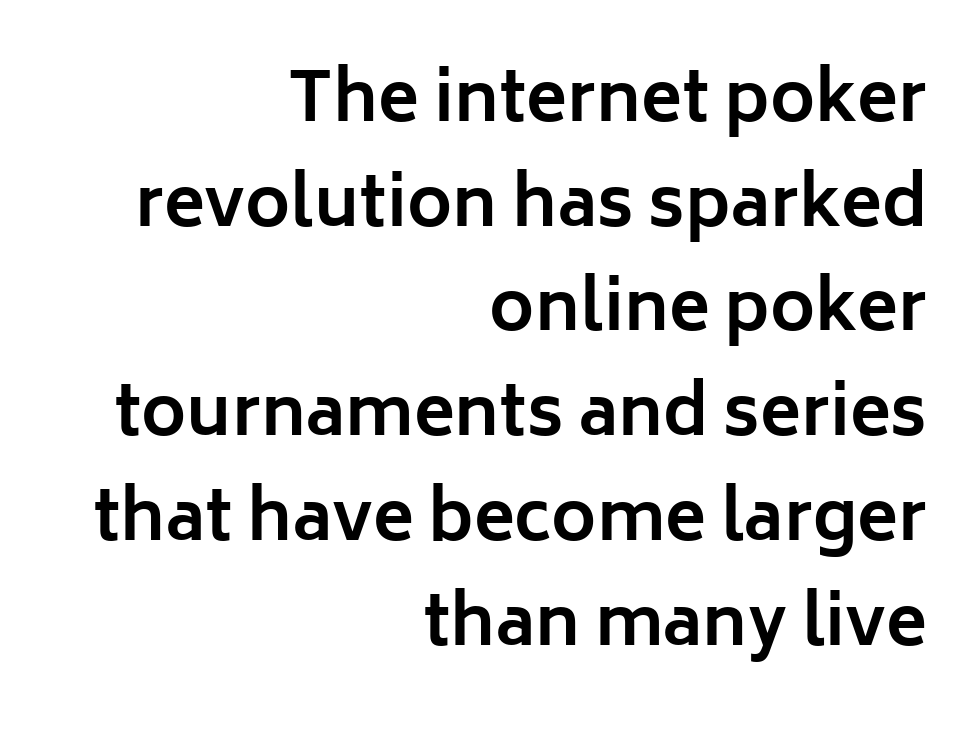
Q: Is the text bold? A: Yes.
Q: Is the text italic (slanted)? A: No, it is upright.
Q: Is the typeface a serif or a sans-serif typeface? A: Sans-serif.
Q: Is the text underlined? A: No.
Q: How is the paragraph aligned? A: Right-aligned.
Q: Is the spacing between letters normal or unusually wide? A: Normal.
Q: Is the spacing between lines tight, normal or loose? A: Normal.
Q: Width (condensed, normal, or wide)? A: Normal.
Q: Stroke contrast? A: Low.
Q: x-height? A: Medium.
Q: Monospaced? A: No.
